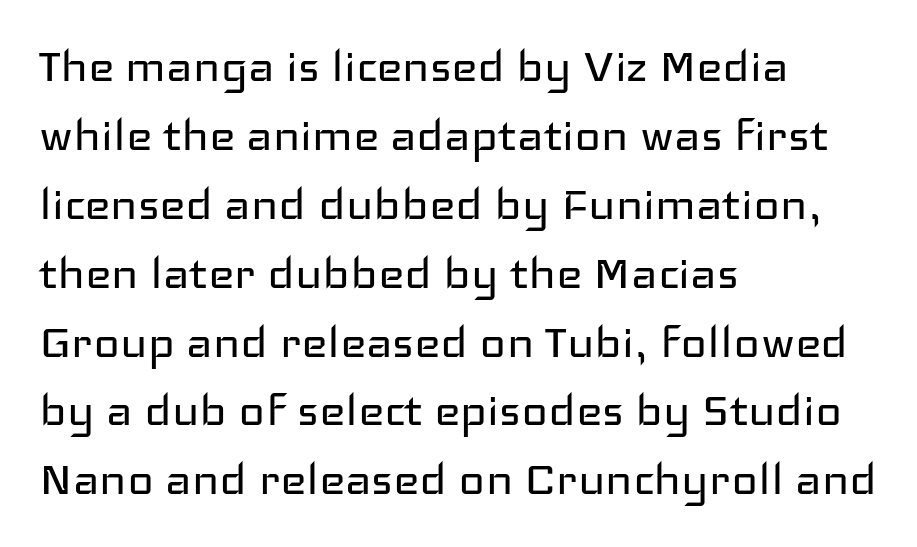
{"serif": "no", "italic": "no", "bold": "no", "weight": "regular", "width": "wide", "stroke_contrast": "low", "x_height": "medium", "monospaced": "no", "underline": "no", "align": "left", "line_spacing_ratio": 1.23, "letter_spacing": "normal", "letter_spacing_em": 0.0, "glyph_px": 56}
